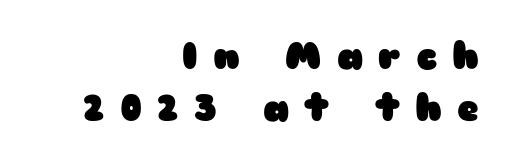
The image shows 37 px heavy, wide sans-serif type, upright; set right-aligned, normal line spacing (1.4x), unusually wide letter spacing (+0.41 em), not underlined; low stroke contrast and a medium x-height.
